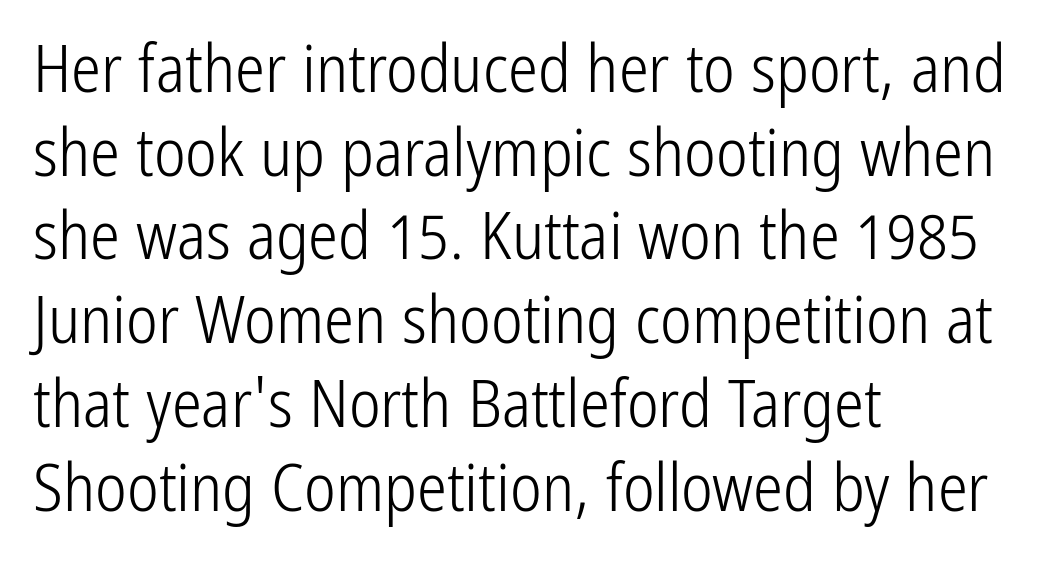
{"serif": "no", "italic": "no", "bold": "no", "weight": "light", "width": "condensed", "stroke_contrast": "low", "x_height": "medium", "monospaced": "no", "underline": "no", "align": "left", "line_spacing": "normal", "line_spacing_ratio": 1.25, "letter_spacing": "normal", "letter_spacing_em": 0.0, "glyph_px": 67}
